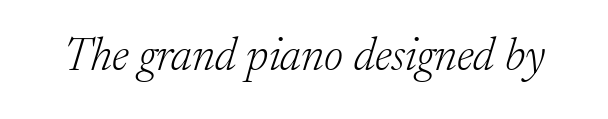
The image shows 46 px light serif type, italic (leaning right); set normal letter spacing, not underlined; low stroke contrast and a medium x-height.
